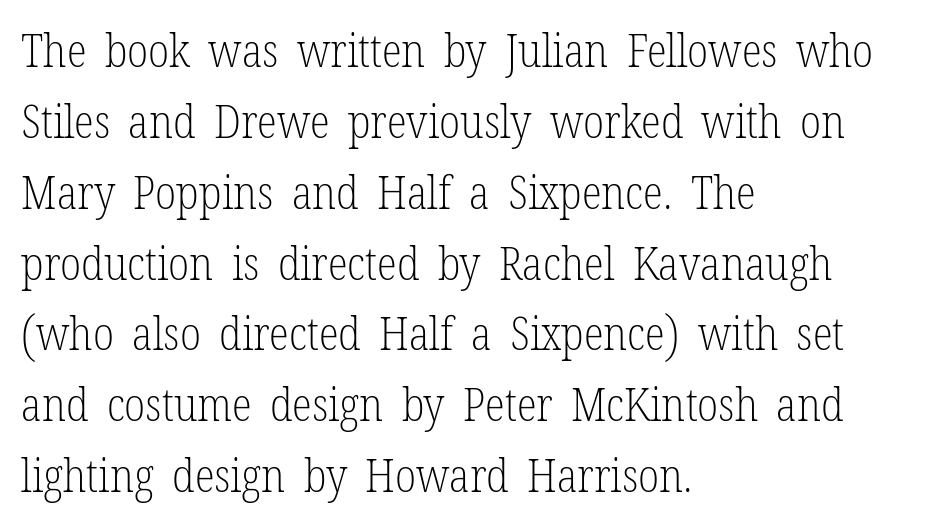
Q: Is the text bold? A: No.
Q: Is the text italic (slanted)? A: No, it is upright.
Q: Is the typeface a serif or a sans-serif typeface? A: Serif.
Q: Is the text underlined? A: No.
Q: How is the paragraph aligned? A: Left-aligned.
Q: Is the spacing between letters normal or unusually wide? A: Normal.
Q: Is the spacing between lines tight, normal or loose? A: Normal.
Q: Width (condensed, normal, or wide)? A: Condensed.
Q: Stroke contrast? A: Low.
Q: x-height? A: Medium.
Q: Monospaced? A: No.
